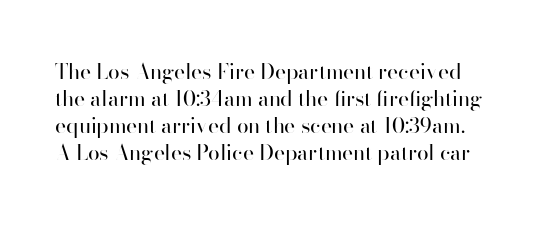
Beneath every word, the page is bare. Does extra space separate the letters? No, they use regular spacing. The designer left line spacing at the default. Is this a heavy cut? Hardly; it is regular or lighter. Ordinary non-slanted type is in use.
